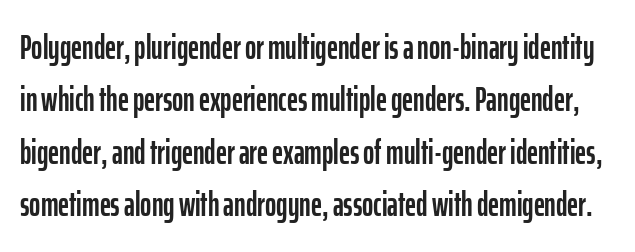
Q: Is the text italic (slanted)? A: No, it is upright.
Q: Is the typeface a serif or a sans-serif typeface? A: Sans-serif.
Q: Is the text underlined? A: No.
Q: Is the spacing between letters normal or unusually wide? A: Normal.
Q: Is the spacing between lines tight, normal or loose? A: Normal.
Q: Width (condensed, normal, or wide)? A: Condensed.
Q: Stroke contrast? A: Low.
Q: x-height? A: Medium.
Q: Monospaced? A: No.
